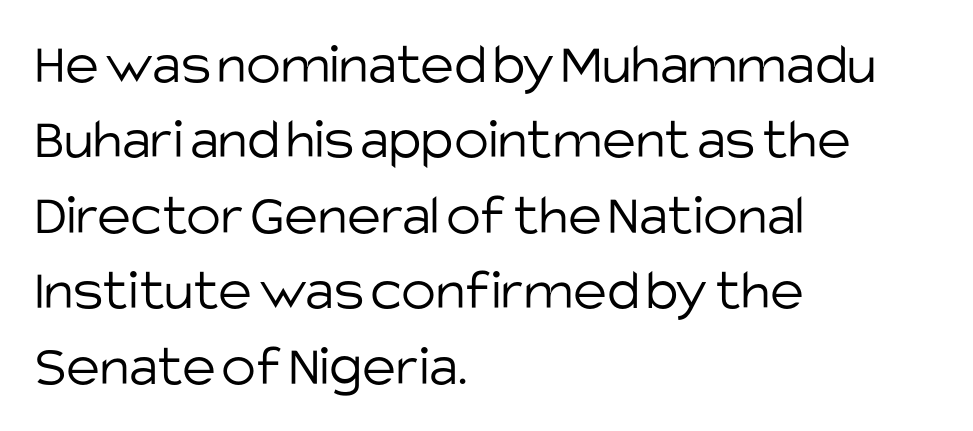
{"serif": "no", "italic": "no", "bold": "no", "weight": "light", "width": "normal", "stroke_contrast": "low", "x_height": "large", "monospaced": "no", "underline": "no", "align": "left", "line_spacing": "normal", "line_spacing_ratio": 1.3, "letter_spacing": "normal", "letter_spacing_em": 0.0, "glyph_px": 58}
